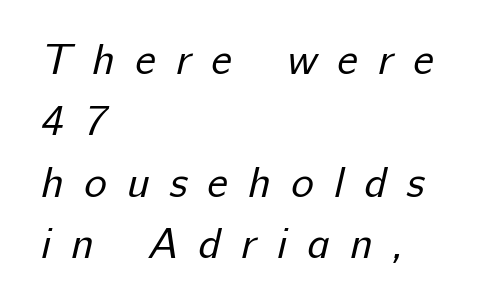
The setting favours the left margin, as ordinary paragraphs usually do. This reads as an unemphasized weight, regular at the heaviest. The type is letterspaced generously, with wide tracking. These lines are composed in type without serifs.
